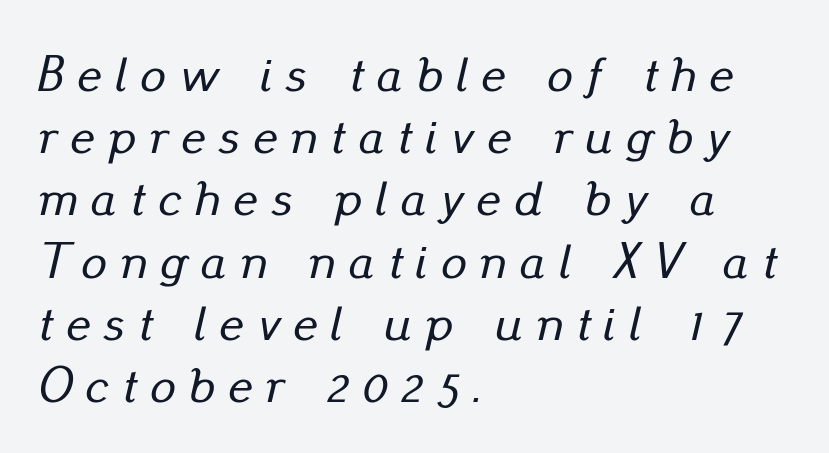
Caption: multi-line text, flush left, ragged right. Only glyphs here, with clear space below each row. Slant detected: the letters are inclined. Note the varied advance widths — an 'i' is clearly narrower than an 'm'. This sample uses expanded letter spacing, leaving extra air between glyphs.
